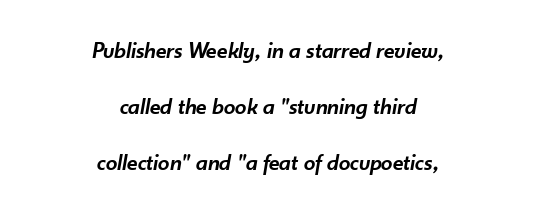
Caption: semibold face, moderately heavy strokes. The gaps between neighbouring characters are ordinary and unremarkable. Teacher's note: observe the equal gaps on both sides — that is centered alignment. Unmarked baselines from the first word to the last. Compared with ordinary roman type, these characters are visibly tilted.
